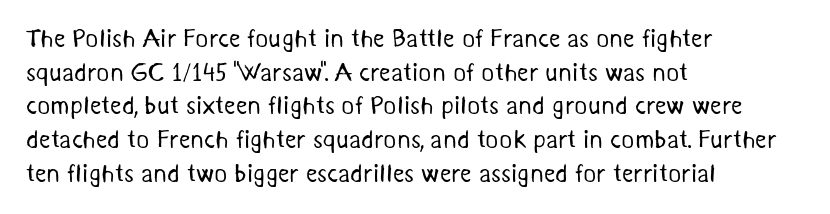
The image shows 25 px text type; set left-aligned, normal line spacing (1.35x), normal letter spacing, not underlined.
